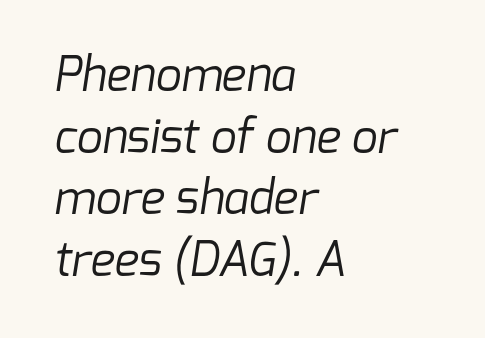
The letters sit at their default tracking, neither squeezed nor spread. Quick note: underline off. Where is the straight margin? On the left. The leading is moderate, giving the passage an even texture. Each letter's strokes conclude bluntly, with no projecting serifs.
